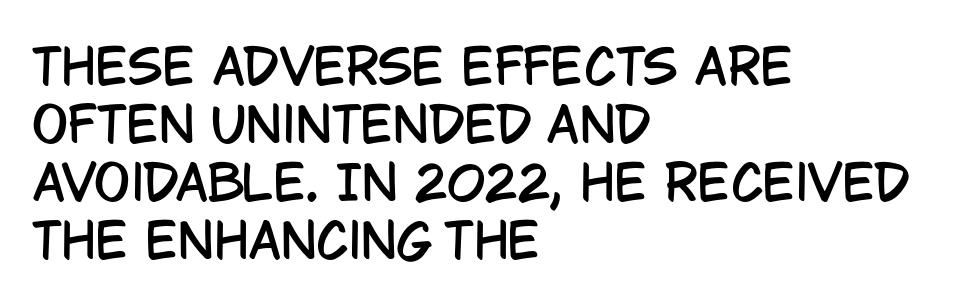
Is this a fixed-width face? No — the glyphs have proportional, varying widths. All the whitespace from short lines collects on the right. The gaps between neighbouring characters are ordinary and unremarkable. Observe the absence of serifs on each vertical stroke in this sample. The zone under the glyphs is completely vacant. Every stem runs plumb, perpendicular to the baseline.
